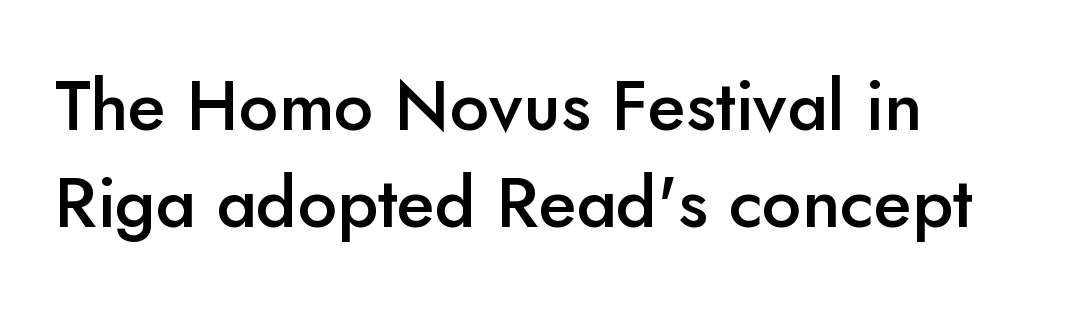
{"serif": "no", "italic": "no", "bold": "semi", "weight": "semibold", "width": "normal", "stroke_contrast": "low", "x_height": "small", "monospaced": "no", "underline": "no", "align": "left", "line_spacing": "normal", "line_spacing_ratio": 1.38, "letter_spacing": "normal", "letter_spacing_em": 0.0, "glyph_px": 70}
